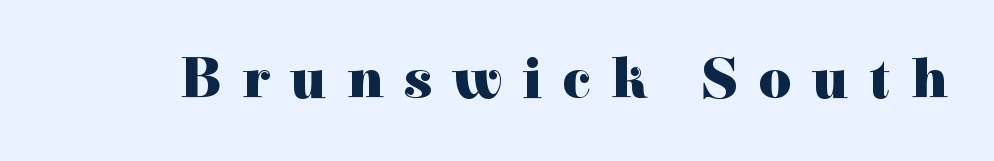
The image shows 57 px heavy serif type, upright; set unusually wide letter spacing (+0.36 em), not underlined; a medium x-height.
